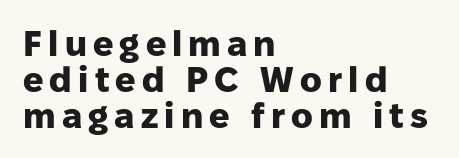
Q: Is the text bold? A: Yes.
Q: Is the text italic (slanted)? A: No, it is upright.
Q: Is the typeface a serif or a sans-serif typeface? A: Sans-serif.
Q: Is the text underlined? A: No.
Q: How is the paragraph aligned? A: Left-aligned.
Q: Is the spacing between lines tight, normal or loose? A: Tight.
Q: Width (condensed, normal, or wide)? A: Normal.
Q: Stroke contrast? A: Low.
Q: x-height? A: Medium.
Q: Monospaced? A: No.
